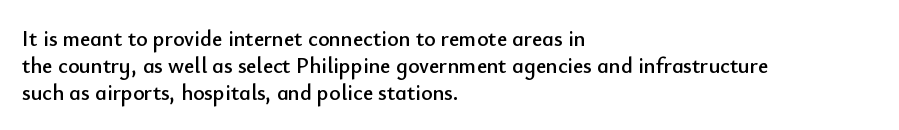
Q: Is the text italic (slanted)? A: No, it is upright.
Q: Is the text underlined? A: No.
Q: How is the paragraph aligned? A: Left-aligned.
Q: Is the spacing between letters normal or unusually wide? A: Normal.
